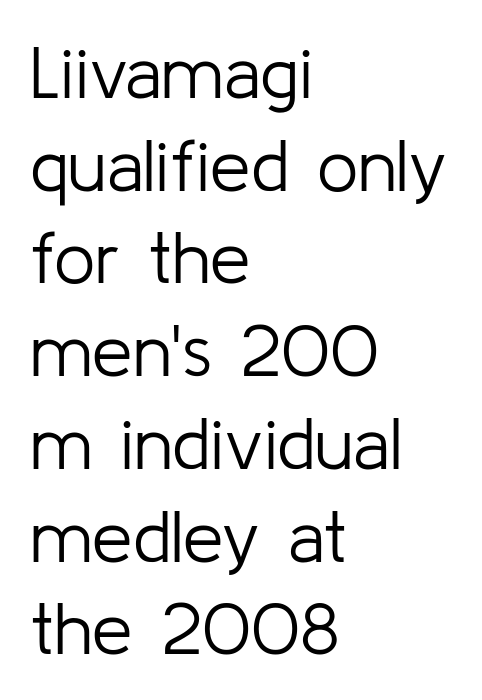
A classic flush-left, rag-right setting is used for this passage. The glyphs in this specimen are sans serif. Looks like regular typesetting: each glyph gets only the width it needs. The font sits on the lighter half of the weight spectrum, regular included.
